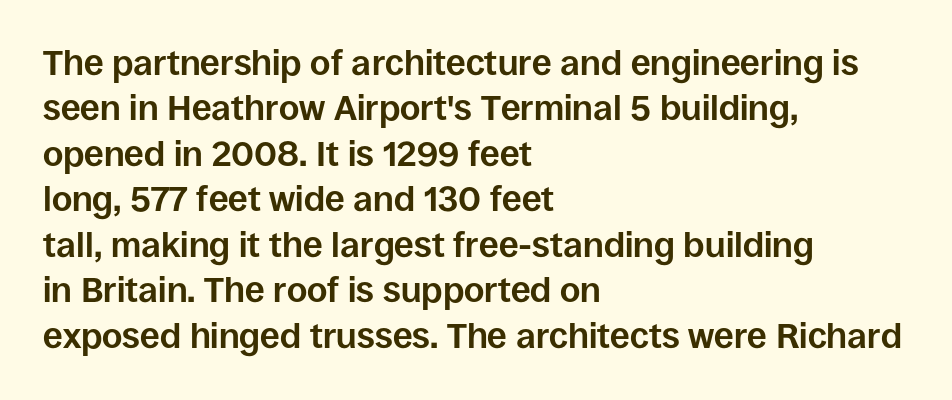
{"serif": "no", "italic": "no", "bold": "yes", "weight": "bold", "width": "normal", "stroke_contrast": "low", "x_height": "large", "monospaced": "no", "underline": "no", "align": "left", "line_spacing": "normal", "line_spacing_ratio": 1.3, "letter_spacing": "normal", "letter_spacing_em": 0.0, "glyph_px": 35}
